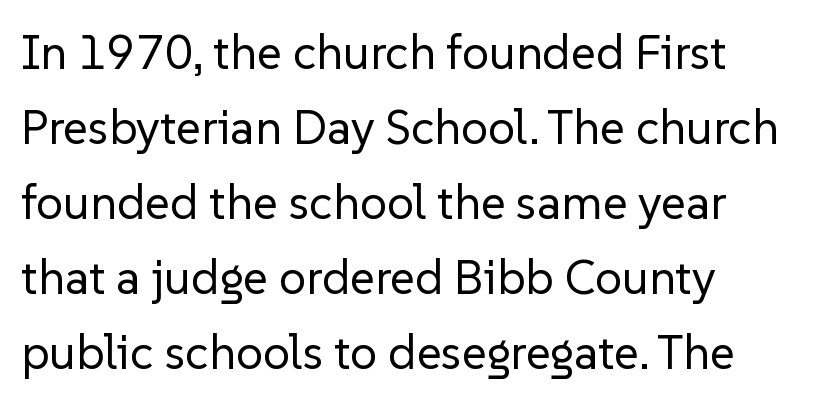
{"serif": "no", "italic": "no", "bold": "no", "weight": "regular", "width": "normal", "stroke_contrast": "low", "x_height": "medium", "monospaced": "no", "underline": "no", "align": "left", "line_spacing": "normal", "line_spacing_ratio": 1.56, "letter_spacing": "normal", "letter_spacing_em": 0.0, "glyph_px": 48}
